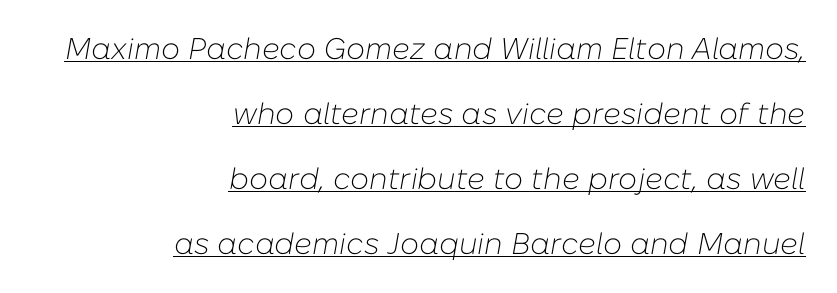
The image shows 30 px light type, italic (leaning right); set right-aligned, loose line spacing (2.17x), normal letter spacing, underlined; low stroke contrast and a medium x-height.
